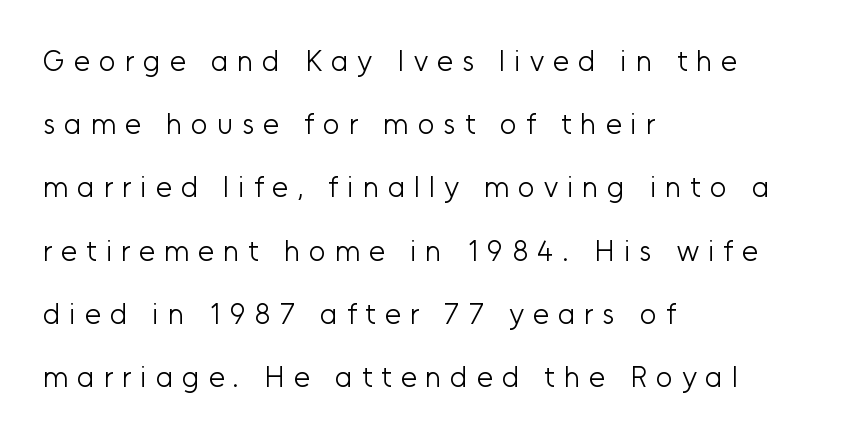
Interline gaps are noticeably wide in this sample. Every character sits straight up, as roman type does. Nothing heavy about these letters — not bold at all. Does the copy run flush right? No — it runs flush left. This sample has the flowing, uneven cadence of proportional lettering. The type is letterspaced generously, with wide tracking.
